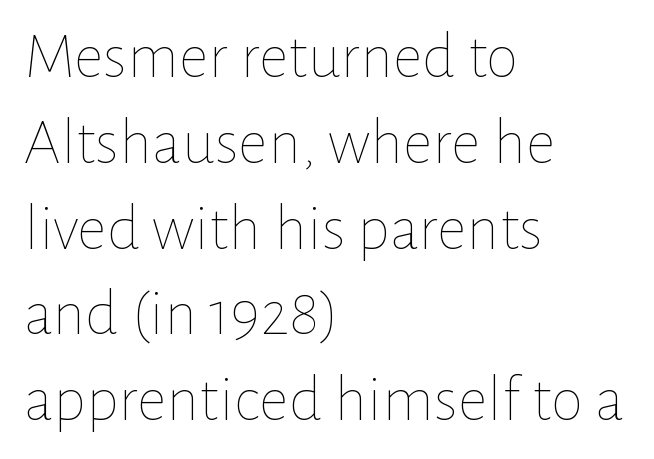
This is roman type, the default non-slanted kind. The letters advance in unequal steps, a hallmark of proportional type. The glyphs are unaccompanied by any horizontal stroke below them. All the whitespace from short lines collects on the right.
